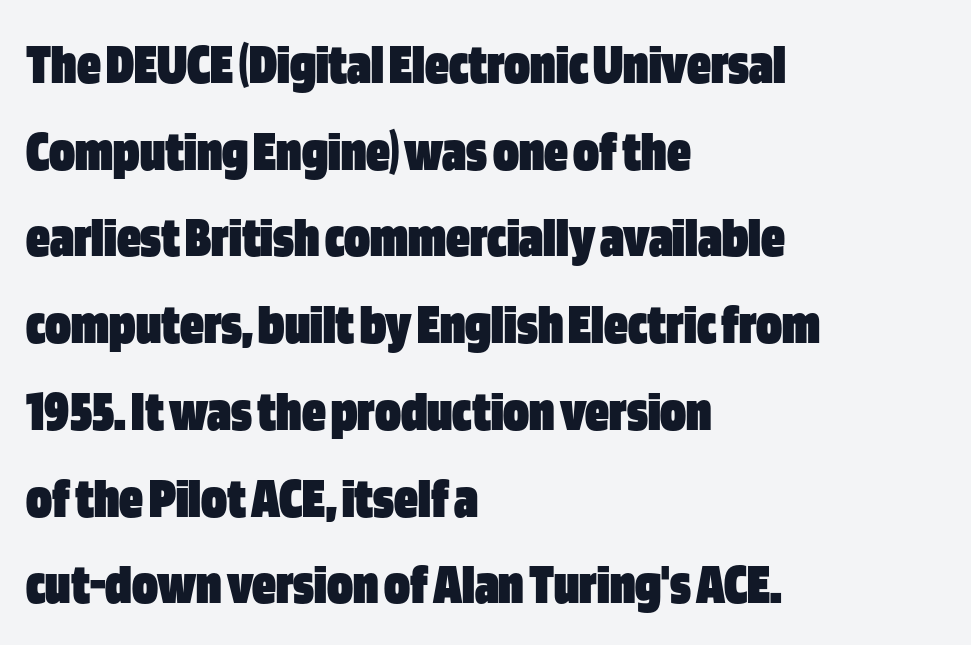
Q: Is the text bold? A: Yes.
Q: Is the text italic (slanted)? A: No, it is upright.
Q: Is the typeface a serif or a sans-serif typeface? A: Sans-serif.
Q: Is the text underlined? A: No.
Q: How is the paragraph aligned? A: Left-aligned.
Q: Is the spacing between letters normal or unusually wide? A: Normal.
Q: Is the spacing between lines tight, normal or loose? A: Normal.
Q: Width (condensed, normal, or wide)? A: Condensed.
Q: Stroke contrast? A: Low.
Q: x-height? A: Large.
Q: Monospaced? A: No.
